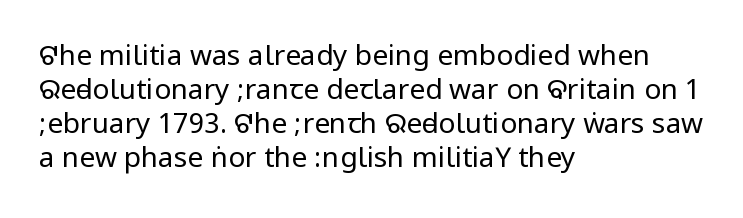
Q: Is the text bold? A: No.
Q: Is the text italic (slanted)? A: No, it is upright.
Q: Is the typeface a serif or a sans-serif typeface? A: Sans-serif.
Q: Is the text underlined? A: No.
Q: How is the paragraph aligned? A: Left-aligned.
Q: Is the spacing between letters normal or unusually wide? A: Normal.
Q: Width (condensed, normal, or wide)? A: Condensed.
Q: Stroke contrast? A: Low.
